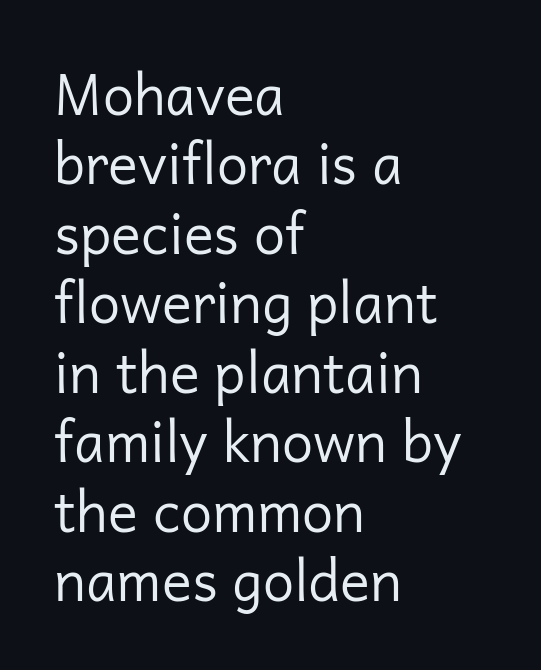
If you drew a line through each stem, it would be perfectly vertical. The passage shown is not underscored anywhere. Typographically, this falls in the sans-serif category. Here the glyphs are tracked normally, forming tight word shapes. You could not count columns in this text — the font is proportionally spaced. Weight: regular or lighter.
